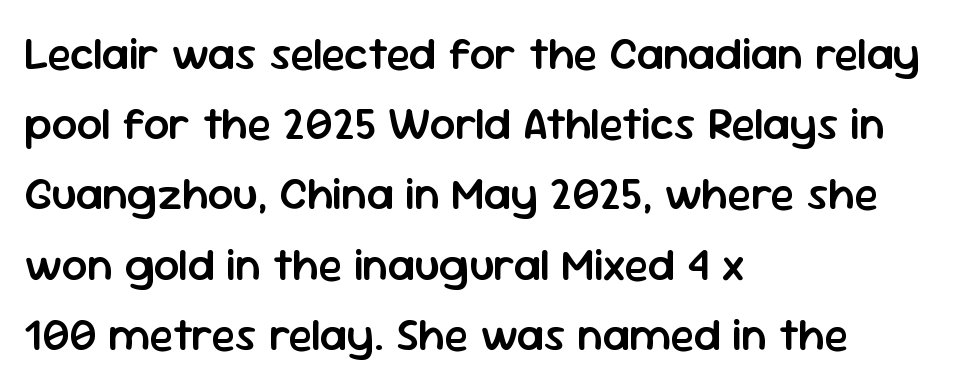
The rendering shows plain stroke endings on the letterforms — a sans-serif design. You could not count columns in this text — the font is proportionally spaced. Compared with a centered layout, this one pins lines to the left instead. Descender tails drop into unmarked territory.
